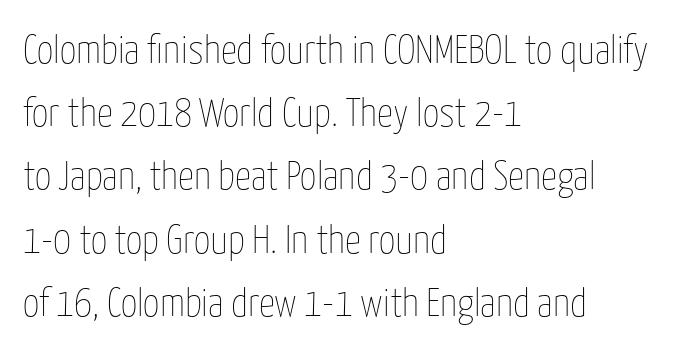
Q: Is the text bold? A: No.
Q: Is the text italic (slanted)? A: No, it is upright.
Q: Is the text underlined? A: No.
Q: How is the paragraph aligned? A: Left-aligned.
Q: Is the spacing between letters normal or unusually wide? A: Normal.
Q: Is the spacing between lines tight, normal or loose? A: Normal.
Q: Width (condensed, normal, or wide)? A: Condensed.
Q: Stroke contrast? A: Low.
Q: x-height? A: Medium.
Q: Monospaced? A: No.
